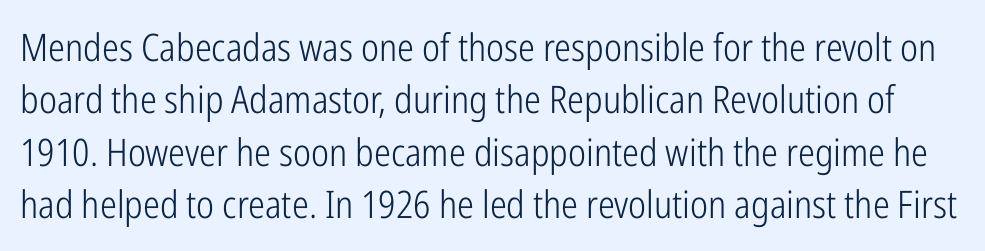
Q: Is the text bold? A: No.
Q: Is the text italic (slanted)? A: No, it is upright.
Q: Is the typeface a serif or a sans-serif typeface? A: Sans-serif.
Q: Is the text underlined? A: No.
Q: Is the spacing between letters normal or unusually wide? A: Normal.
Q: Is the spacing between lines tight, normal or loose? A: Normal.
Q: Width (condensed, normal, or wide)? A: Condensed.
Q: Stroke contrast? A: Low.
Q: x-height? A: Medium.
Q: Monospaced? A: No.
